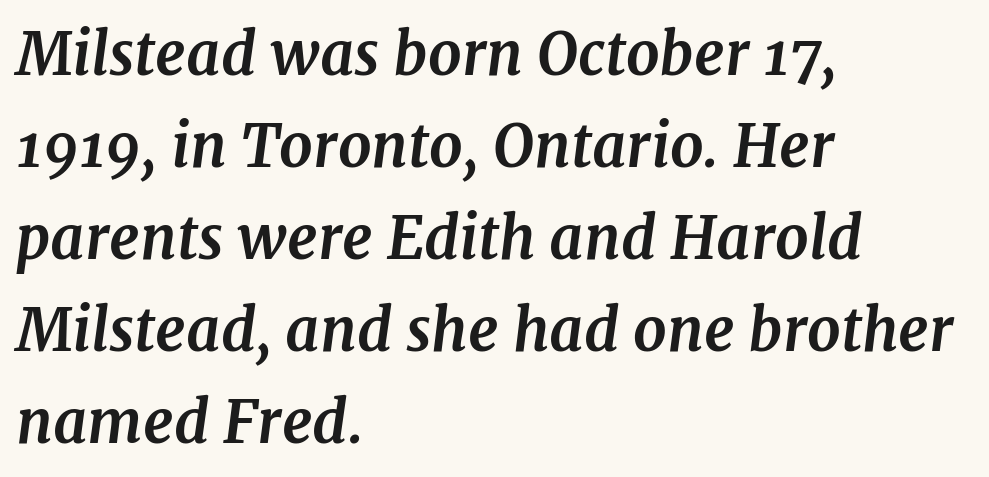
Does the lettering tilt? It does — this is italic. Here the glyphs are tracked normally, forming tight word shapes. Classification — serif. Descenders are the only things crossing below the line. Honestly, the row spacing looks completely unremarkable. Does the weight exceed regular? Yes, all the way to bold.
